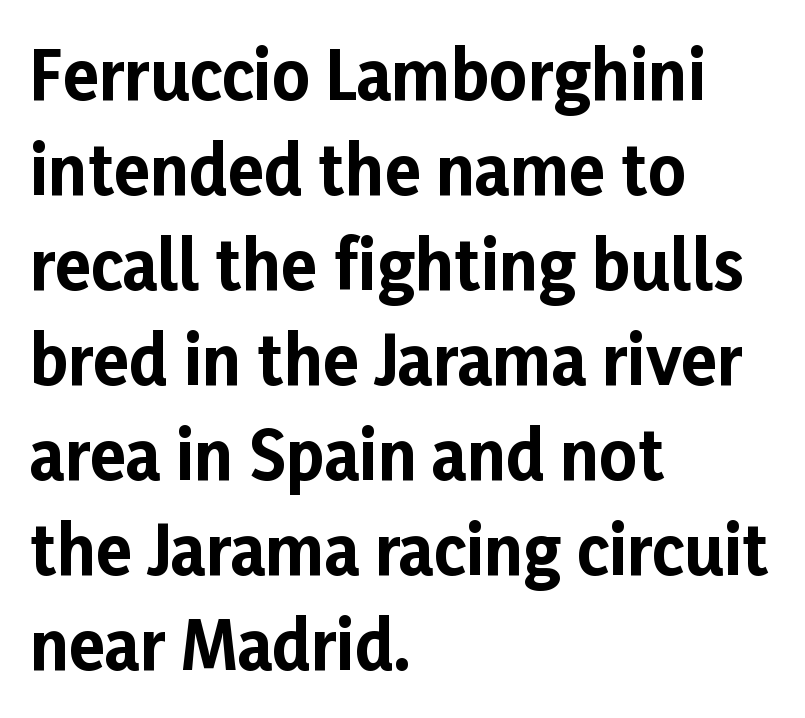
The image shows 66 px bold sans-serif type, upright; set left-aligned, normal line spacing (1.44x), normal letter spacing, not underlined; low stroke contrast and a medium x-height.
